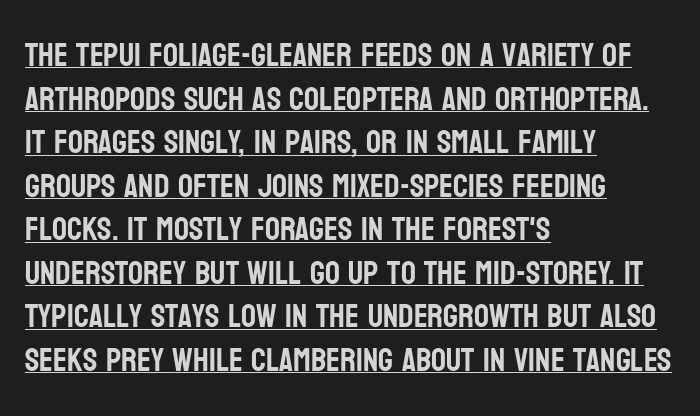
Q: Is the text italic (slanted)? A: No, it is upright.
Q: Is the typeface a serif or a sans-serif typeface? A: Sans-serif.
Q: Is the text underlined? A: Yes.
Q: How is the paragraph aligned? A: Left-aligned.
Q: Is the spacing between letters normal or unusually wide? A: Normal.
Q: Is the spacing between lines tight, normal or loose? A: Normal.
Q: Width (condensed, normal, or wide)? A: Condensed.
Q: Stroke contrast? A: Low.
Q: x-height? A: Large.
Q: Monospaced? A: No.
